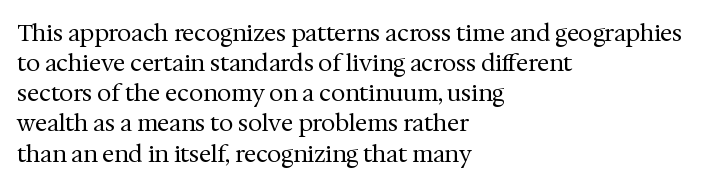
Teacher's note: observe the even left margin — that is flush-left alignment. Does extra space separate the letters? No, they use regular spacing. In terms of posture, this sample is upright. The glyphs are unaccompanied by any horizontal stroke below them. The lines sit at an ordinary, default distance from one another.
